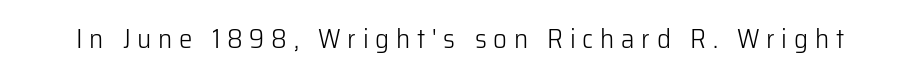
The font's upright variant was chosen for this text. Is the type heavy? It reads as light-to-regular instead. Bare-footed words on every line. You could only call the tracking loose — the letters float apart.
